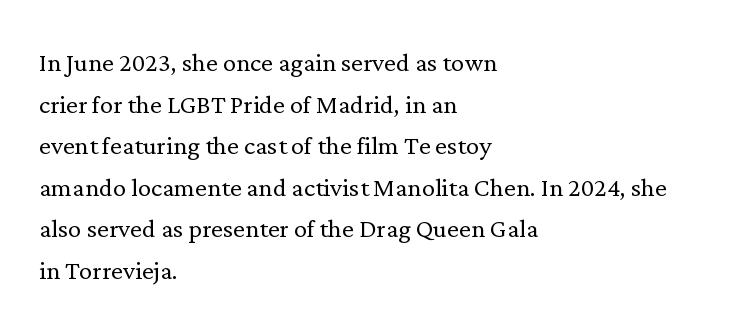
Q: Is the text bold? A: No.
Q: Is the text italic (slanted)? A: No, it is upright.
Q: Is the typeface a serif or a sans-serif typeface? A: Serif.
Q: Is the text underlined? A: No.
Q: How is the paragraph aligned? A: Left-aligned.
Q: Is the spacing between letters normal or unusually wide? A: Normal.
Q: Is the spacing between lines tight, normal or loose? A: Normal.
Q: Width (condensed, normal, or wide)? A: Normal.
Q: Stroke contrast? A: Low.
Q: x-height? A: Medium.
Q: Monospaced? A: No.
